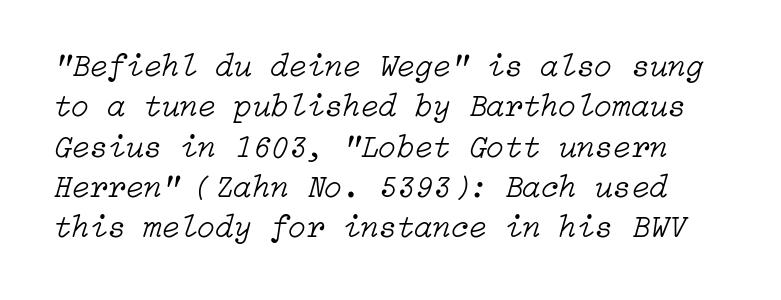
Q: Is the text bold? A: No.
Q: Is the text italic (slanted)? A: Yes, it leans right by about 15 degrees.
Q: Is the text underlined? A: No.
Q: Is the spacing between letters normal or unusually wide? A: Normal.
Q: Width (condensed, normal, or wide)? A: Normal.
Q: Stroke contrast? A: Low.
Q: x-height? A: Medium.
